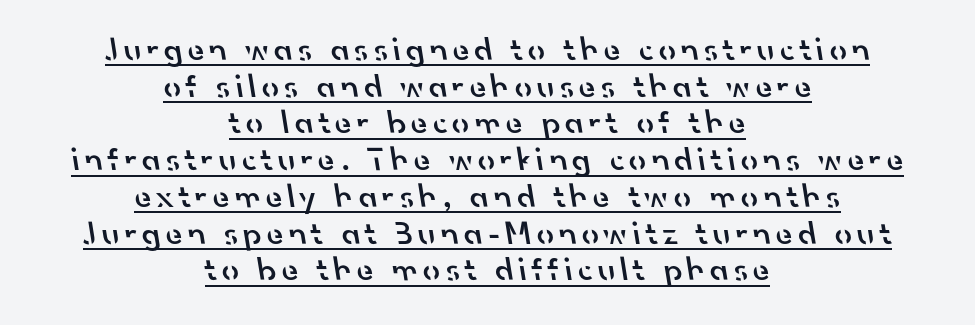
{"serif": "no", "bold": "semi", "weight": "semibold", "width": "normal", "stroke_contrast": "low", "x_height": "small", "monospaced": "no", "underline": "yes", "align": "center", "line_spacing": "tight", "line_spacing_ratio": 1.08, "glyph_px": 34}
